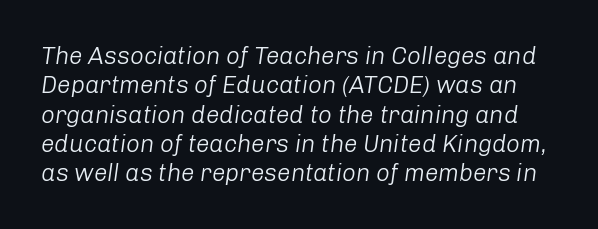
{"italic": "yes", "lean": "right", "slant_degrees": 8, "bold": "no", "underline": "no", "line_spacing_ratio": 1.22, "letter_spacing": "normal", "letter_spacing_em": 0.0, "glyph_px": 24}
